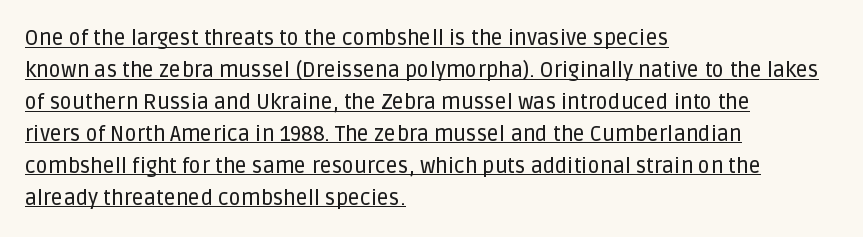
{"italic": "no", "underline": "yes", "align": "left", "line_spacing": "normal", "line_spacing_ratio": 1.52, "letter_spacing": "normal", "letter_spacing_em": 0.0, "glyph_px": 21}
